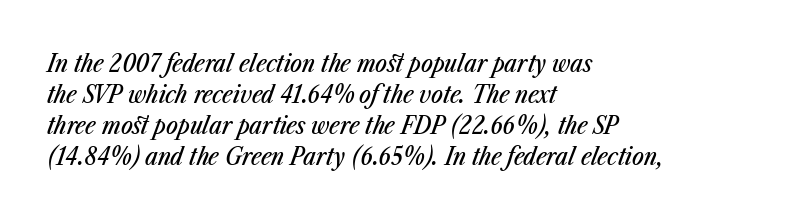
{"italic": "yes", "lean": "right", "slant_degrees": 23, "underline": "no", "align": "left", "line_spacing_ratio": 1.24, "letter_spacing": "normal", "letter_spacing_em": 0.0, "glyph_px": 25}
